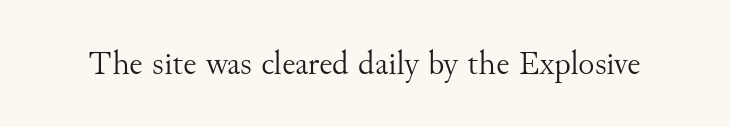
The image shows 34 px light serif type, upright; set normal letter spacing, not underlined; medium stroke contrast and a small x-height.
